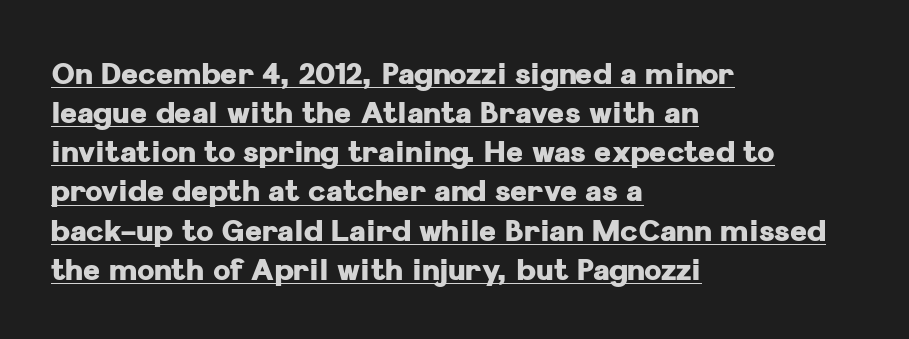
The image shows 29 px heavy sans-serif type, upright; set left-aligned, normal line spacing (1.35x), normal letter spacing, underlined; low stroke contrast and a medium x-height.
